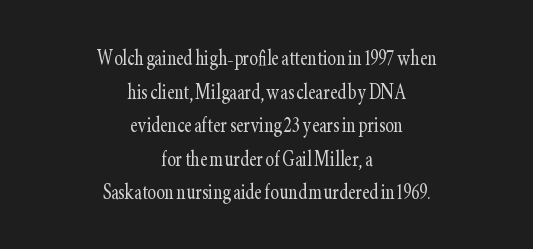
Q: Is the text bold? A: No.
Q: Is the text italic (slanted)? A: No, it is upright.
Q: Is the text underlined? A: No.
Q: How is the paragraph aligned? A: Centered.
Q: Is the spacing between letters normal or unusually wide? A: Normal.
Q: Is the spacing between lines tight, normal or loose? A: Normal.
